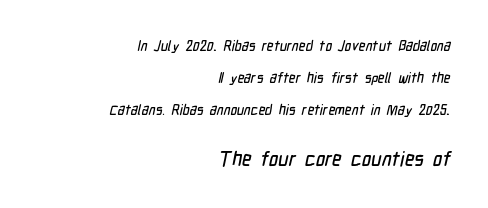
{"underline": "no", "align": "right", "line_spacing": "loose", "line_spacing_ratio": 2.27, "letter_spacing": "normal", "letter_spacing_em": 0.0, "larger_block": "second", "size_ratio": 1.43, "glyph_px": 20}
